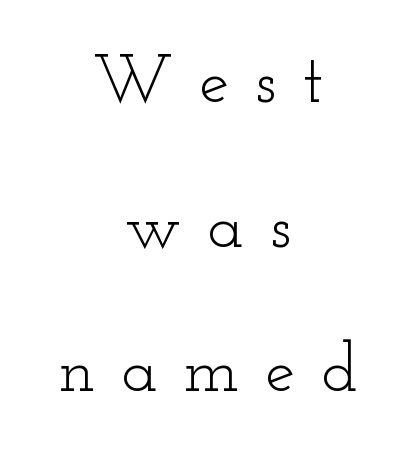
Q: Is the text bold? A: No.
Q: Is the text italic (slanted)? A: No, it is upright.
Q: Is the typeface a serif or a sans-serif typeface? A: Serif.
Q: Is the text underlined? A: No.
Q: How is the paragraph aligned? A: Centered.
Q: Is the spacing between letters normal or unusually wide? A: Unusually wide.
Q: Is the spacing between lines tight, normal or loose? A: Loose.
Q: Width (condensed, normal, or wide)? A: Wide.
Q: Stroke contrast? A: Low.
Q: x-height? A: Small.
Q: Monospaced? A: No.
